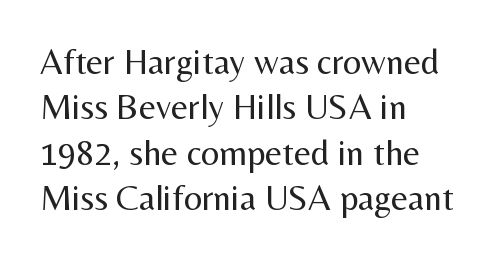
The image shows 36 px regular-weight sans-serif type, upright; set left-aligned, normal line spacing (1.26x), normal letter spacing, not underlined; medium stroke contrast and a medium x-height.
